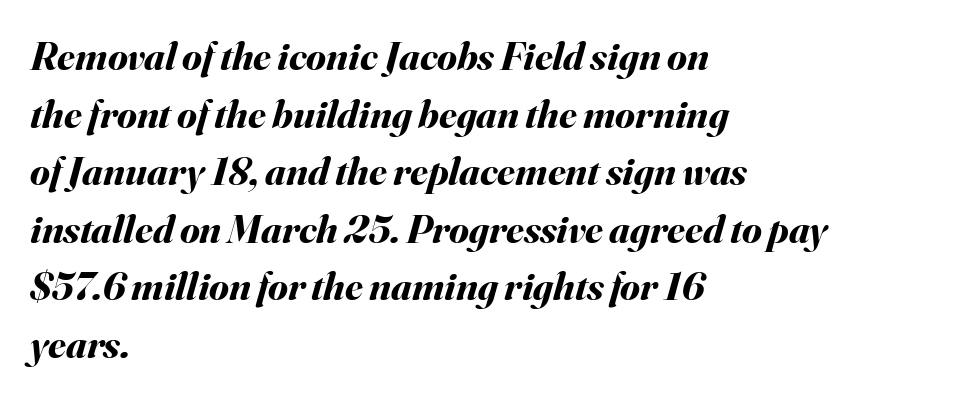
{"italic": "yes", "lean": "right", "slant_degrees": 16, "bold": "yes", "weight": "bold", "width": "normal", "stroke_contrast": "medium", "x_height": "small", "monospaced": "no", "underline": "no", "align": "left", "line_spacing": "normal", "line_spacing_ratio": 1.44, "letter_spacing": "normal", "letter_spacing_em": 0.0, "glyph_px": 40}
